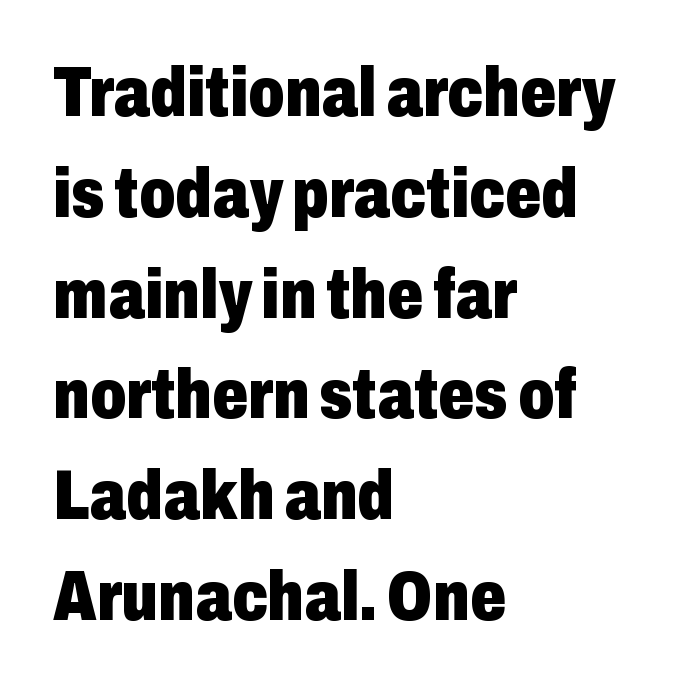
Visually the block forms a straight wall on the left and a jagged coastline on the right. Each row of text sits above clean, open space. Rows of type keep a routine distance in the vertical direction. Note the varied advance widths — an 'i' is clearly narrower than an 'm'. Short note: letters normally spaced.
